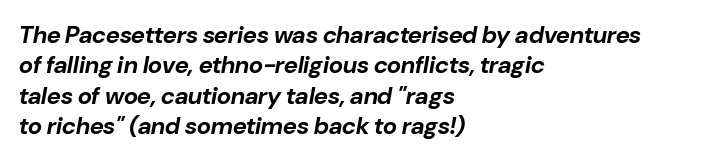
{"italic": "yes", "lean": "right", "slant_degrees": 10, "bold": "yes", "underline": "no", "align": "left", "line_spacing": "normal", "line_spacing_ratio": 1.27, "letter_spacing": "normal", "letter_spacing_em": 0.0, "glyph_px": 24}
